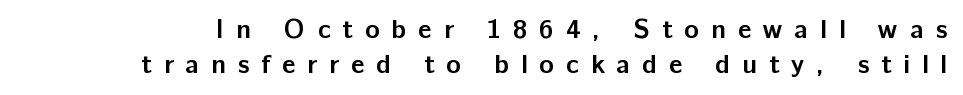
Q: Is the text bold? A: Yes.
Q: Is the text italic (slanted)? A: No, it is upright.
Q: Is the text underlined? A: No.
Q: Is the spacing between letters normal or unusually wide? A: Unusually wide.
Q: Is the spacing between lines tight, normal or loose? A: Normal.
